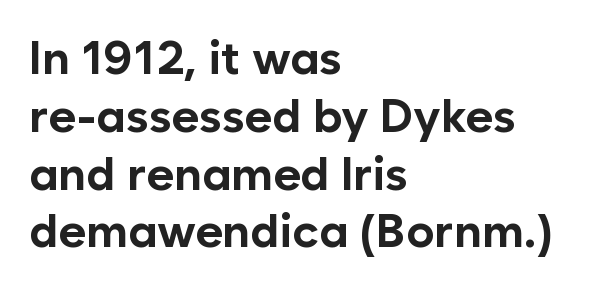
{"serif": "no", "italic": "no", "bold": "yes", "weight": "bold", "width": "normal", "stroke_contrast": "low", "x_height": "medium", "monospaced": "no", "underline": "no", "align": "left", "line_spacing_ratio": 1.23, "letter_spacing": "normal", "letter_spacing_em": 0.0, "glyph_px": 47}
